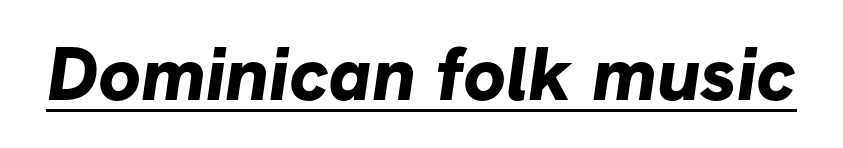
The gaps between neighbouring characters are ordinary and unremarkable. What decoration does the sample have? An underline. You'd pick this weight for a headline — it's a proper bold. The text was rendered using a sans face with plain stroke endings. Do the characters align in a grid? No, the font is proportional.
